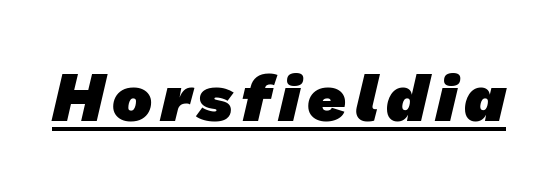
Nothing sits at the stroke ends, so this counts as sans-serif. The typesetter has applied underlining to the passage shown. How heavy is the stroke? Heavy — this is a bold. The rendering uses natural spacing where letterforms have individual widths.
